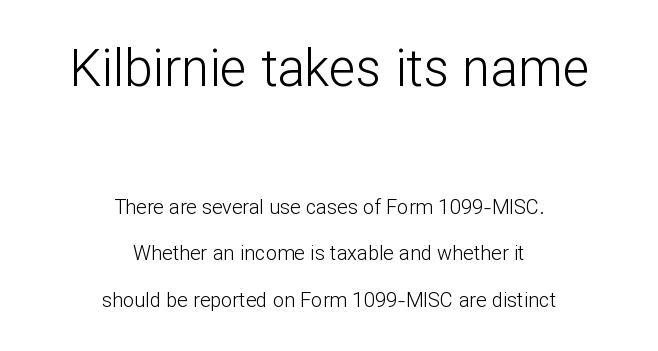
This layout puts the oversized block above and the modest block below. Examine the stroke ends and you'll find no serifs. The letters advance in unequal steps, a hallmark of proportional type. The whitespace from short lines is split evenly between both sides. The strokes carry an ordinary text weight at most.
